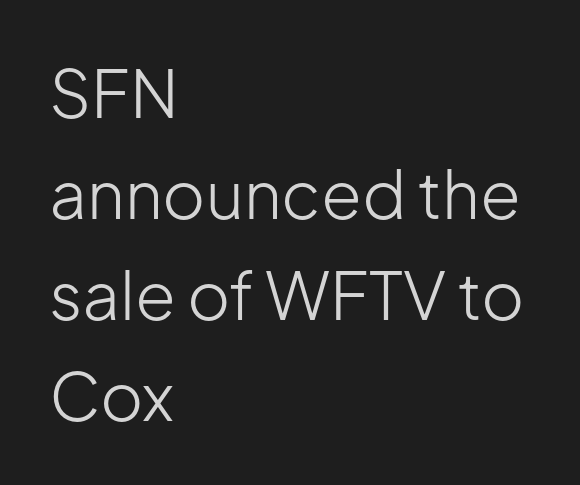
The image shows 66 px light sans-serif type, upright; set left-aligned, normal line spacing (1.53x), normal letter spacing, not underlined; low stroke contrast and a medium x-height.
